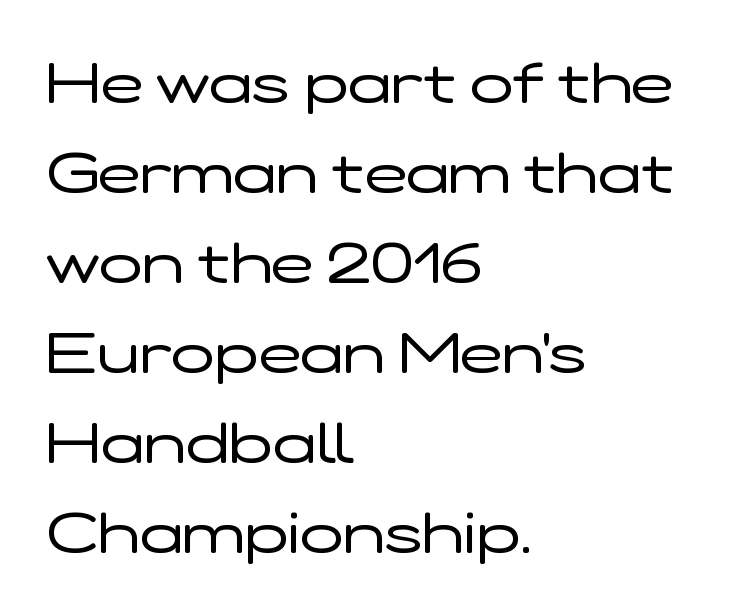
No extra tracking has been applied to these lines. Does the lettering tilt? It doesn't — this is upright. Where is the straight margin? On the left. Does the type have serifs? No, each stem ends abruptly. One glance says typical: line gaps are just what's usual.
